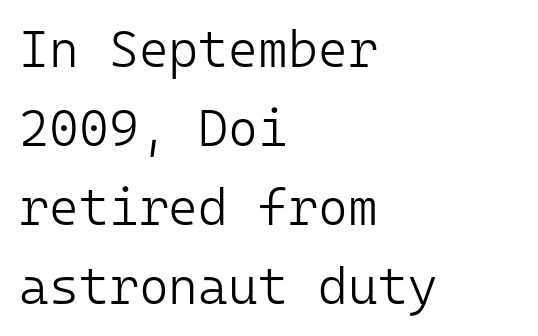
The paragraph has a hard left edge and a soft right edge. In terms of leading, this rendering sits right in the middle. Nobody drew a line under any word here. Standard letterfit; no display-style spreading of the glyphs. This is the regular roman posture of the typeface.
